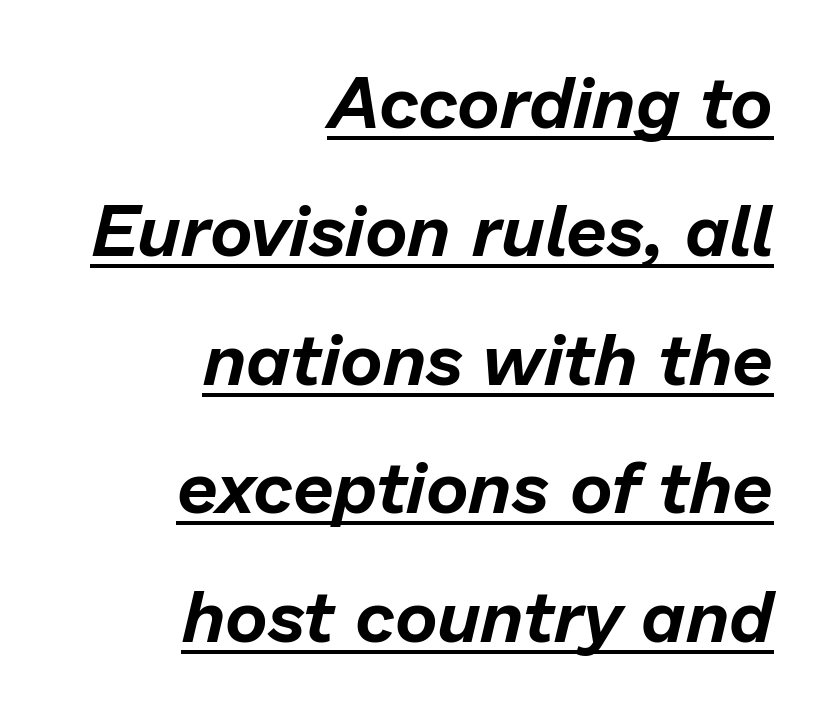
The passage shown is typed in a proportional face where columns would drift. The glyphs are accompanied by a horizontal stroke just below them. Does extra space separate the letters? No, they use regular spacing. Compared with ordinary roman type, these characters are visibly tilted.
